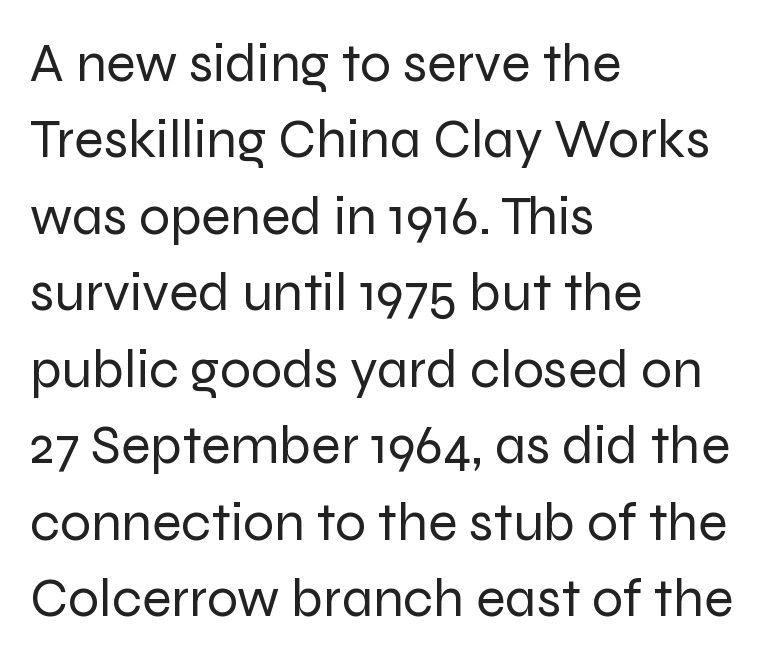
{"serif": "no", "italic": "no", "bold": "no", "weight": "regular", "width": "normal", "stroke_contrast": "low", "x_height": "medium", "monospaced": "no", "underline": "no", "align": "left", "line_spacing": "normal", "line_spacing_ratio": 1.39, "letter_spacing": "normal", "letter_spacing_em": 0.0, "glyph_px": 55}
